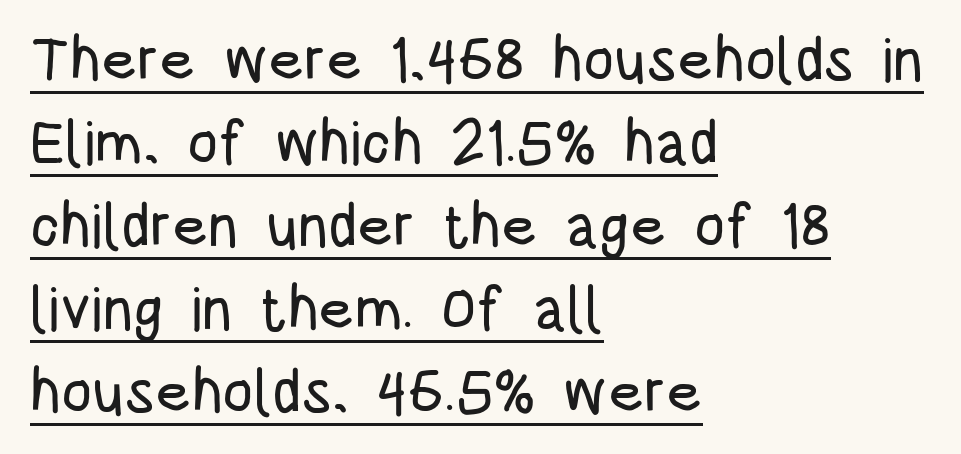
{"serif": "no", "italic": "no", "width": "condensed", "stroke_contrast": "low", "x_height": "large", "monospaced": "no", "underline": "yes", "align": "left", "line_spacing": "normal", "line_spacing_ratio": 1.36, "letter_spacing": "normal", "letter_spacing_em": 0.0, "glyph_px": 61}
